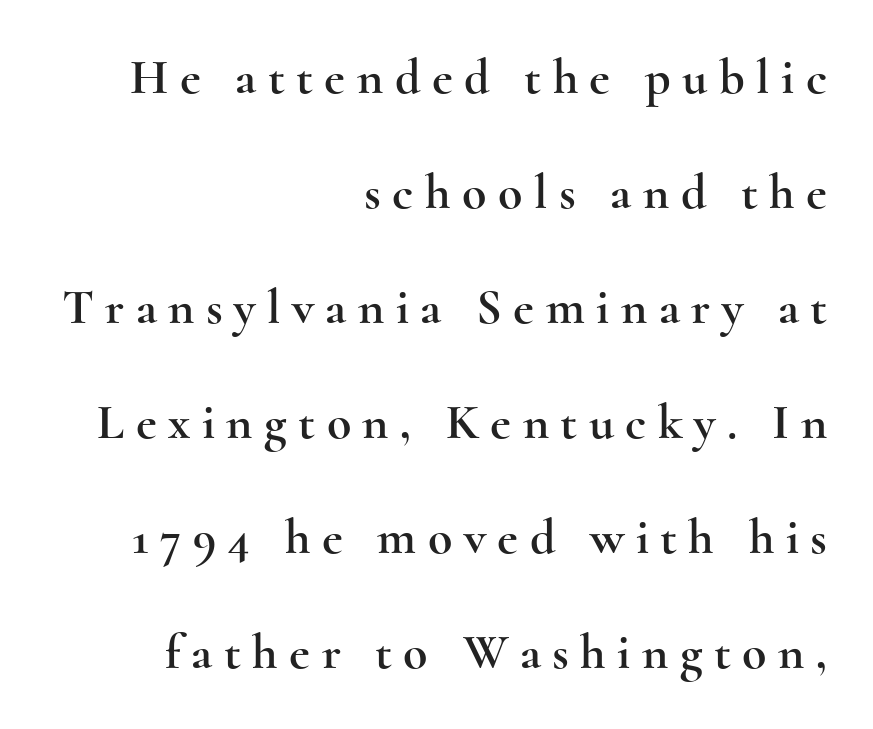
The image shows 50 px wide serif type, upright; set right-aligned, loose line spacing (2.3x), unusually wide letter spacing (+0.23 em), not underlined; a small x-height.
